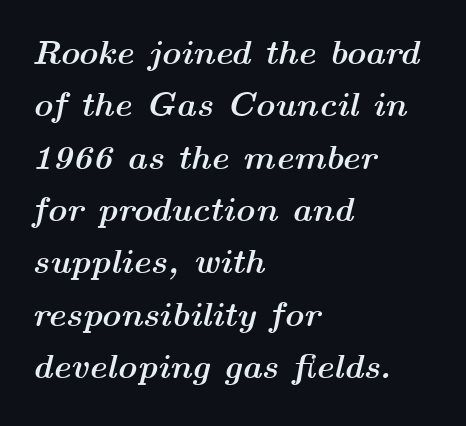
Nothing unusual about the tracking: characters are spaced as the font intends. Compared with a centered layout, this one pins lines to the left instead. The face used here is proportionally spaced, like ordinary book or web type. Whoever set this chose a conventional vertical rhythm. In terms of weight, the rendering is a true, heavy bold. The passage shown is not underscored anywhere.
